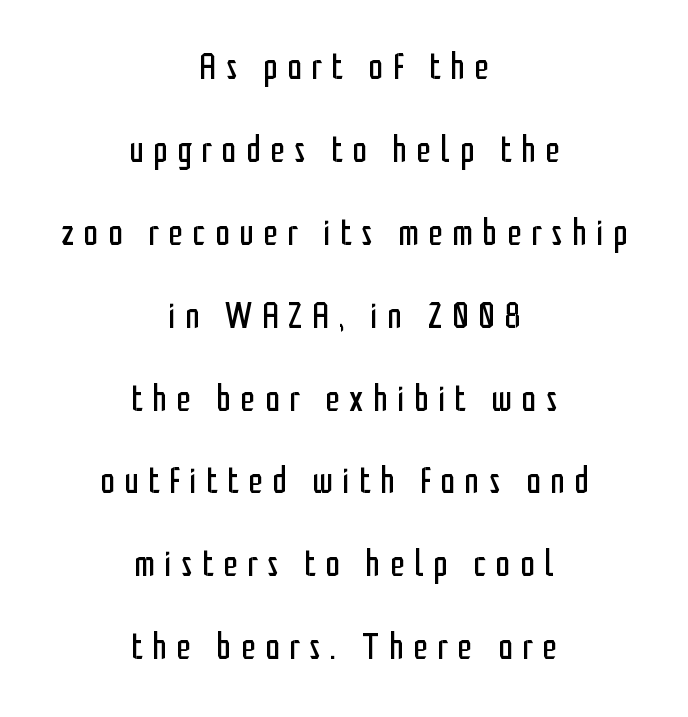
{"serif": "no", "italic": "no", "bold": "no", "weight": "regular", "width": "condensed", "stroke_contrast": "low", "x_height": "medium", "monospaced": "no", "underline": "no", "align": "center", "line_spacing": "loose", "line_spacing_ratio": 2.24, "letter_spacing": "wide", "letter_spacing_em": 0.26, "glyph_px": 37}
